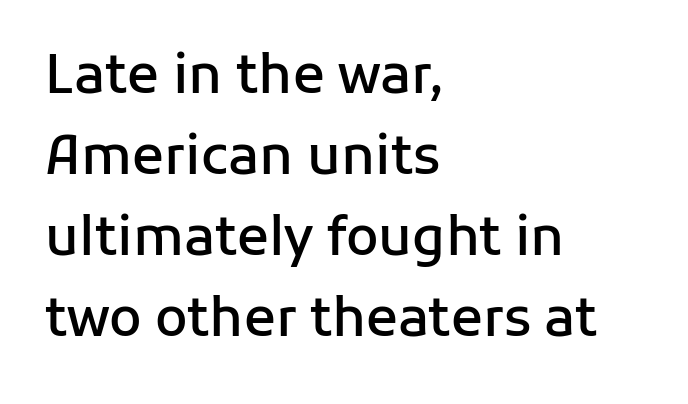
{"serif": "no", "italic": "no", "bold": "semi", "weight": "semibold", "width": "normal", "stroke_contrast": "low", "x_height": "medium", "monospaced": "no", "underline": "no", "align": "left", "line_spacing": "normal", "line_spacing_ratio": 1.53, "letter_spacing": "normal", "letter_spacing_em": 0.0, "glyph_px": 53}
